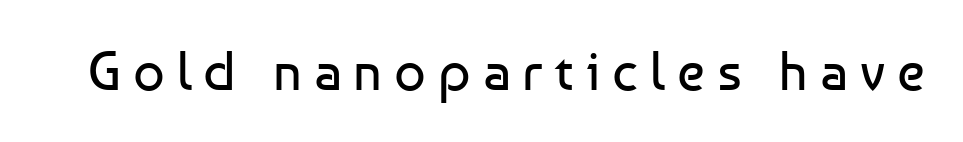
Q: Is the text bold? A: No.
Q: Is the text italic (slanted)? A: No, it is upright.
Q: Is the typeface a serif or a sans-serif typeface? A: Sans-serif.
Q: Is the text underlined? A: No.
Q: Is the spacing between letters normal or unusually wide? A: Unusually wide.
Q: Width (condensed, normal, or wide)? A: Normal.
Q: Stroke contrast? A: Low.
Q: x-height? A: Medium.
Q: Monospaced? A: No.
